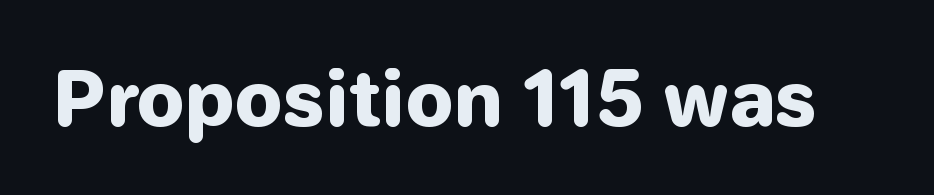
Q: Is the text bold? A: Yes.
Q: Is the text italic (slanted)? A: No, it is upright.
Q: Is the typeface a serif or a sans-serif typeface? A: Sans-serif.
Q: Is the text underlined? A: No.
Q: Is the spacing between letters normal or unusually wide? A: Normal.
Q: Width (condensed, normal, or wide)? A: Normal.
Q: Stroke contrast? A: Low.
Q: x-height? A: Medium.
Q: Monospaced? A: No.
